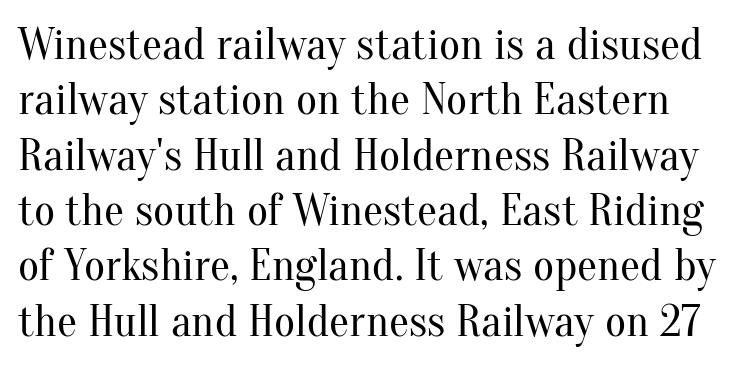
Q: Is the text bold? A: No.
Q: Is the text italic (slanted)? A: No, it is upright.
Q: Is the typeface a serif or a sans-serif typeface? A: Serif.
Q: Is the text underlined? A: No.
Q: Is the spacing between letters normal or unusually wide? A: Normal.
Q: Width (condensed, normal, or wide)? A: Normal.
Q: Stroke contrast? A: Medium.
Q: x-height? A: Small.
Q: Monospaced? A: No.
